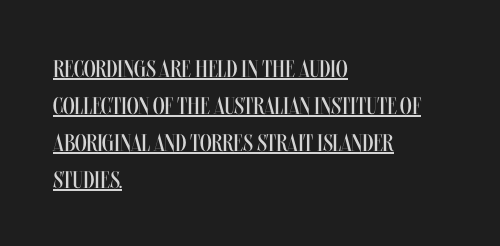
Q: Is the text bold? A: No.
Q: Is the text italic (slanted)? A: No, it is upright.
Q: Is the text underlined? A: Yes.
Q: How is the paragraph aligned? A: Left-aligned.
Q: Is the spacing between letters normal or unusually wide? A: Normal.
Q: Is the spacing between lines tight, normal or loose? A: Normal.
